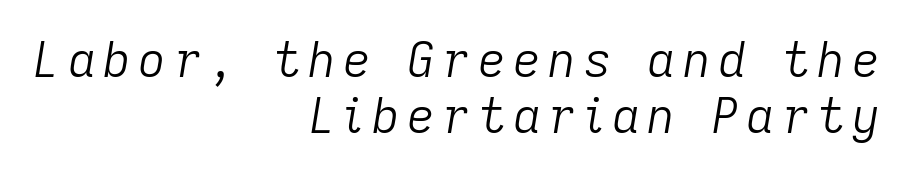
{"italic": "yes", "lean": "right", "slant_degrees": 9, "bold": "no", "weight": "light", "width": "normal", "stroke_contrast": "low", "x_height": "medium", "monospaced": "no", "underline": "no", "align": "right", "line_spacing_ratio": 1.16, "glyph_px": 48}
